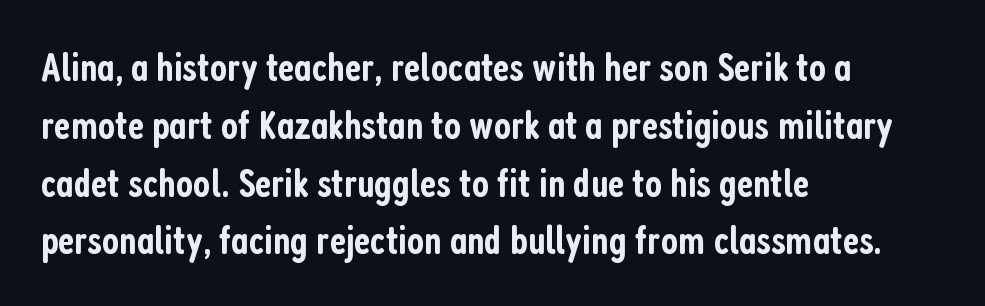
The image shows 41 px semibold, condensed sans-serif type, upright; set left-aligned, normal line spacing (1.41x), normal letter spacing, not underlined; low stroke contrast and a medium x-height.
